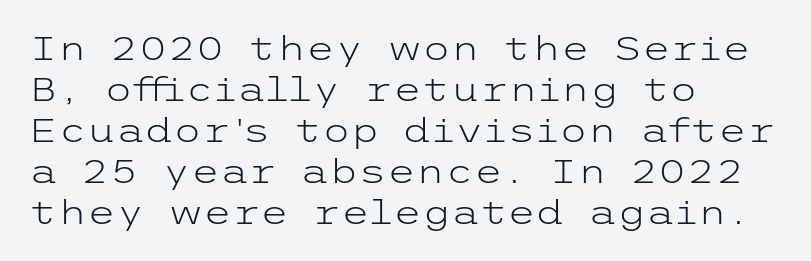
Look at the tracking — it's just the regular setting, nothing added. Leftover space on each line is placed entirely after the last word. Are there feet on the stems? There aren't — it's a sans. Decoration check: the copy has no underline. This is roman type, the default non-slanted kind. Unbolded letterforms with no extra heft.
